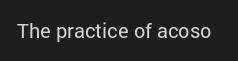
The image shows 20 px text type, upright; set normal letter spacing, not underlined.
